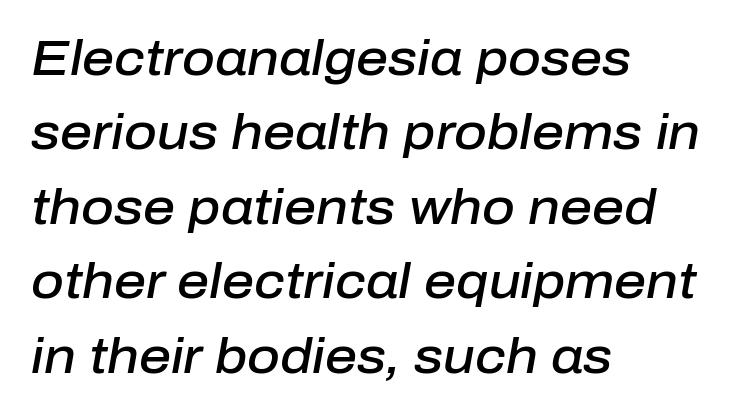
The image shows 50 px semibold type, italic (leaning right); set left-aligned, normal line spacing (1.49x), normal letter spacing, not underlined; low stroke contrast and a medium x-height.
